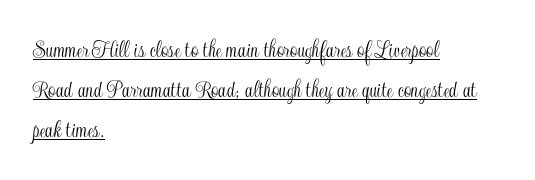
Q: Is the text italic (slanted)? A: Yes.
Q: Is the text underlined? A: Yes.
Q: How is the paragraph aligned? A: Left-aligned.
Q: Is the spacing between letters normal or unusually wide? A: Normal.
Q: Is the spacing between lines tight, normal or loose? A: Normal.
